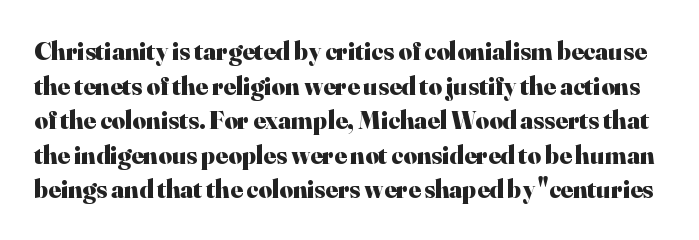
Horizontal bands of white between lines are of average thickness. Compared with typical body copy, the letter spacing here is the same. Type without underlining. Quick note: not italic, upright. The face used here has the dense, thick strokes of a bold.
